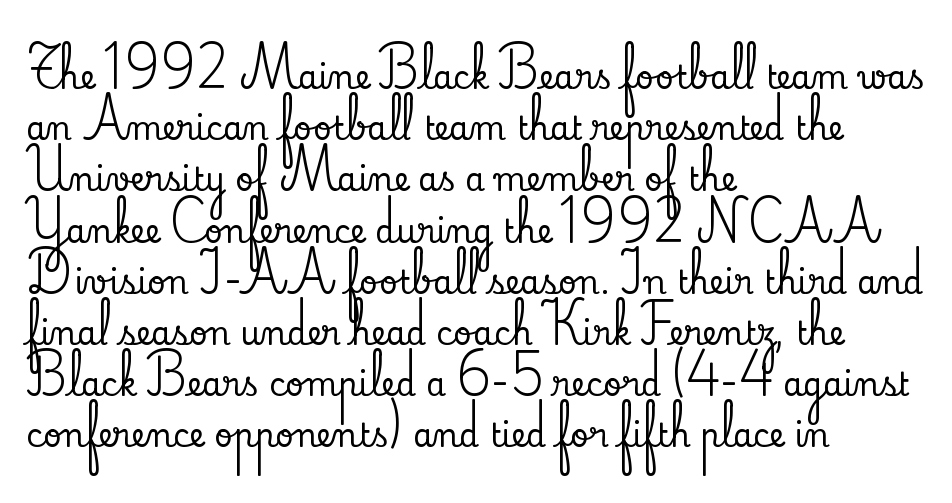
{"serif": "yes", "italic": "no", "width": "normal", "stroke_contrast": "low", "x_height": "small", "monospaced": "no", "underline": "no", "align": "left", "line_spacing": "normal", "line_spacing_ratio": 1.6, "letter_spacing": "normal", "letter_spacing_em": 0.0, "glyph_px": 32}
